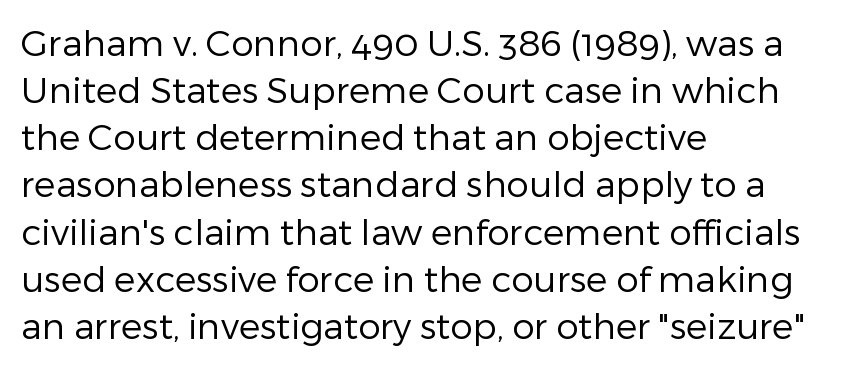
{"serif": "no", "italic": "no", "bold": "no", "weight": "regular", "width": "normal", "stroke_contrast": "low", "x_height": "medium", "monospaced": "no", "underline": "no", "align": "left", "line_spacing": "normal", "line_spacing_ratio": 1.31, "letter_spacing": "normal", "letter_spacing_em": 0.0, "glyph_px": 36}
